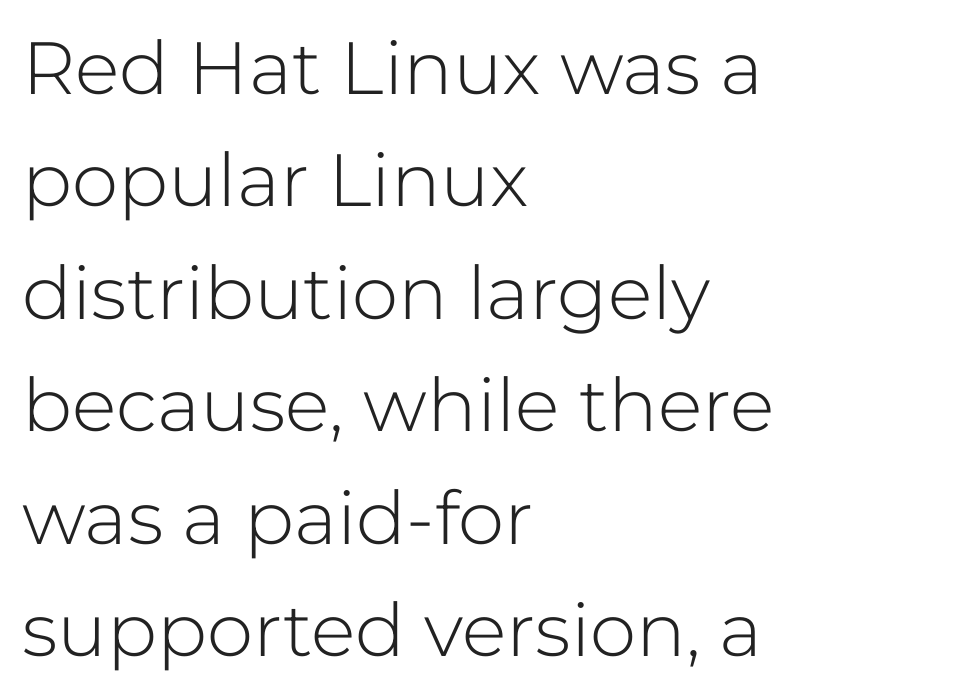
Q: Is the text bold? A: No.
Q: Is the text italic (slanted)? A: No, it is upright.
Q: Is the typeface a serif or a sans-serif typeface? A: Sans-serif.
Q: Is the text underlined? A: No.
Q: How is the paragraph aligned? A: Left-aligned.
Q: Is the spacing between letters normal or unusually wide? A: Normal.
Q: Is the spacing between lines tight, normal or loose? A: Normal.
Q: Width (condensed, normal, or wide)? A: Normal.
Q: Stroke contrast? A: Low.
Q: x-height? A: Medium.
Q: Monospaced? A: No.
